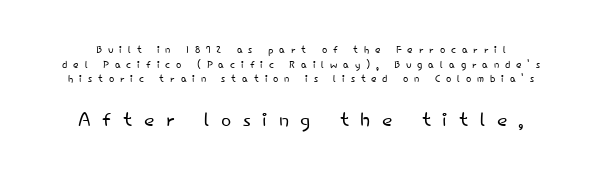
{"italic": "no", "bold": "no", "underline": "no", "line_spacing": "tight", "line_spacing_ratio": 1.04, "letter_spacing": "wide", "letter_spacing_em": 0.42, "larger_block": "second", "size_ratio": 1.93, "glyph_px": 27}
